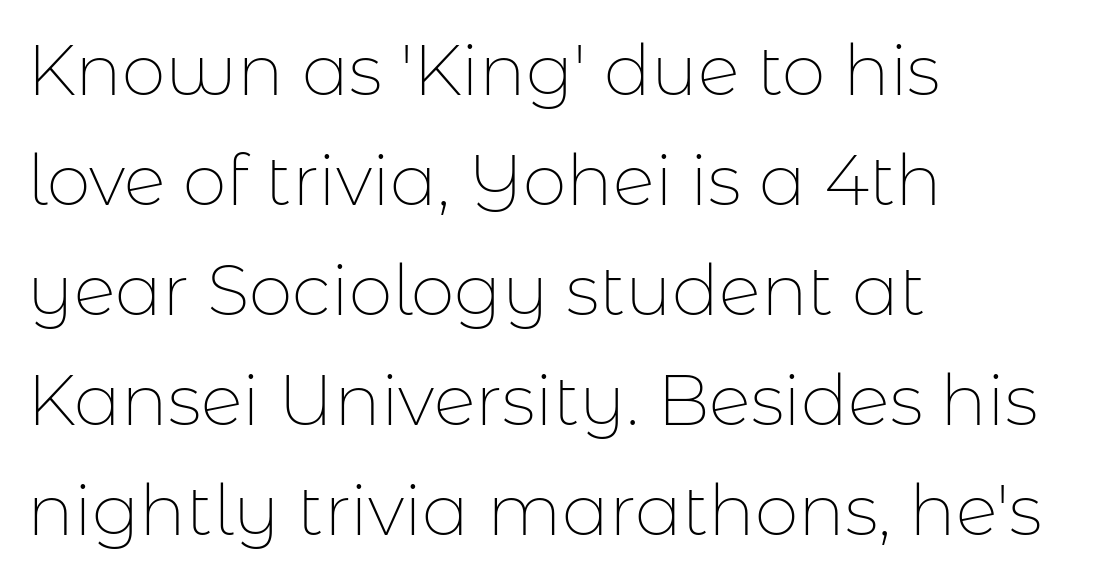
The image shows 70 px thin sans-serif type, upright; set left-aligned, normal line spacing (1.57x), normal letter spacing, not underlined; low stroke contrast and a medium x-height.
